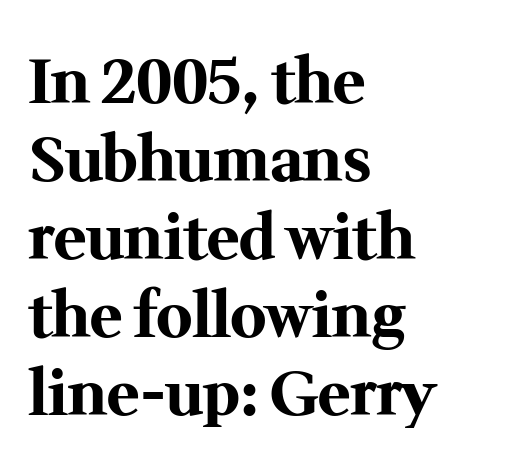
Posture: upright roman. Varying glyph widths throughout — classic text-font behaviour. A student would call this left alignment; a typographer would say flush left, rag right. The rendering uses a moderate line-height, typical for paragraphs.
